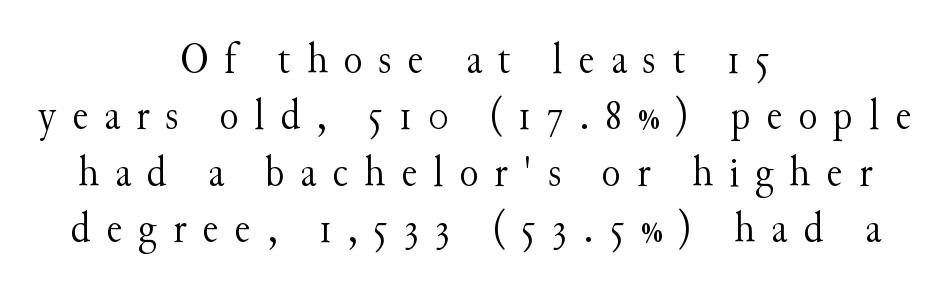
Every stem runs plumb, perpendicular to the baseline. The space beneath each line is pristine and unruled. Line spacing here is normal. The rendering positions every line midway between the sides.
